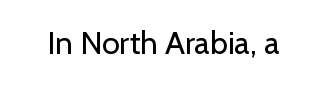
The image shows 32 px regular-weight sans-serif type, upright; set normal letter spacing, not underlined; low stroke contrast and a medium x-height.
